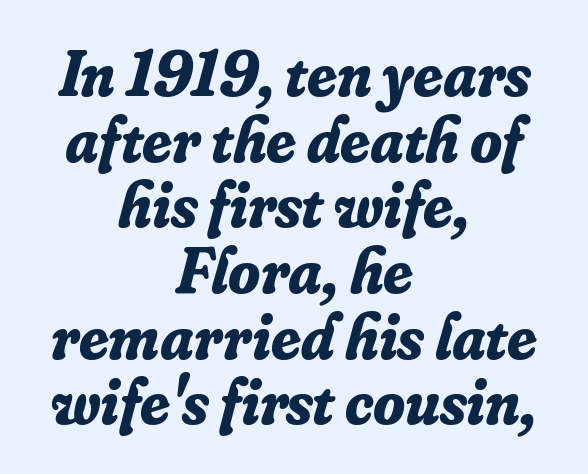
Notice how descenders almost collide with the ascenders below — that's tight leading. Between one letter and the next there's only the usual sliver of space. Typographic density is high because the face is bold. Do the characters align in a grid? No, the font is proportional. Rendered with sloped, italic letterforms. Alignment: centered.
